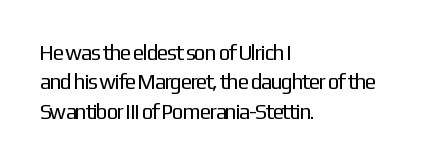
A clean baseline with only descenders dipping below it. If you drew a line through each stem, it would be perfectly vertical. Honestly, the row spacing looks completely unremarkable. Is this a heavy cut? Hardly; it is regular or lighter.
